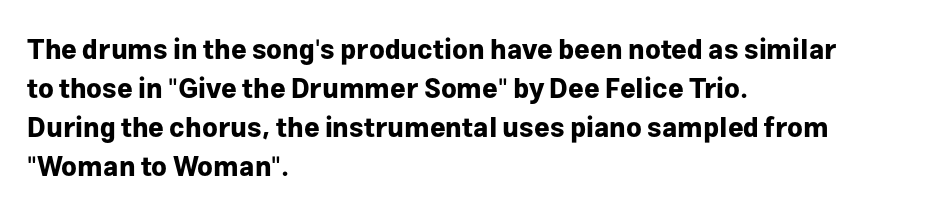
Q: Is the text bold? A: Yes.
Q: Is the text italic (slanted)? A: No, it is upright.
Q: Is the text underlined? A: No.
Q: How is the paragraph aligned? A: Left-aligned.
Q: Is the spacing between letters normal or unusually wide? A: Normal.
Q: Is the spacing between lines tight, normal or loose? A: Normal.
